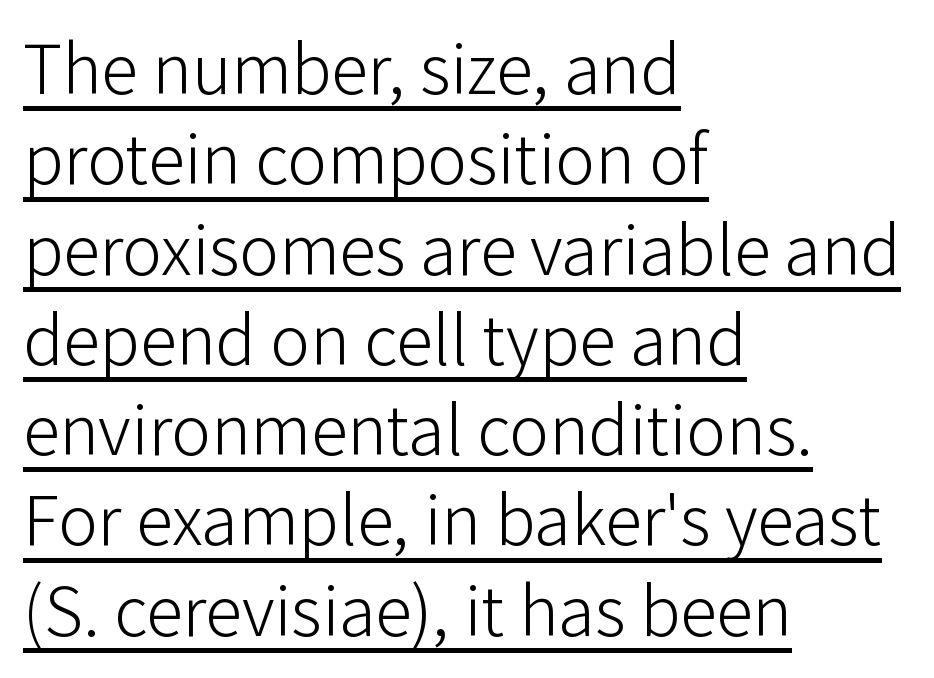
The letters stand straight up with perfectly vertical stems. The characters are drawn with everyday or finer stroke widths. Observe the ordinary spacing: letters are neighbours, not strangers. Proportional: the letters do not fall into vertical columns.
